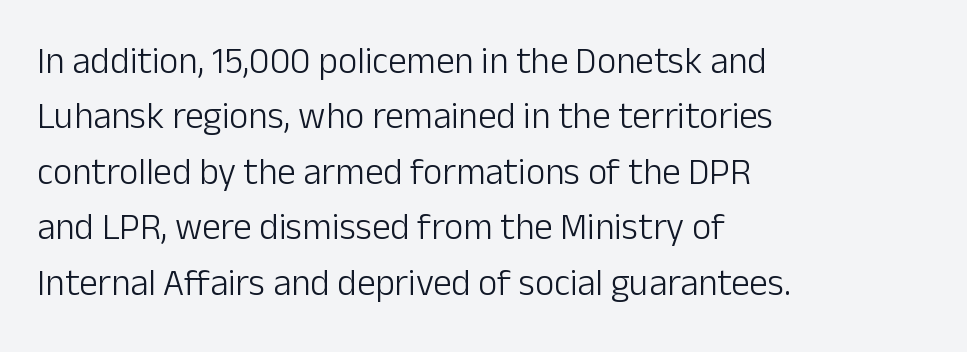
{"serif": "no", "italic": "no", "bold": "no", "weight": "light", "width": "normal", "stroke_contrast": "low", "x_height": "medium", "monospaced": "no", "underline": "no", "align": "left", "line_spacing": "normal", "line_spacing_ratio": 1.5, "letter_spacing": "normal", "letter_spacing_em": 0.0, "glyph_px": 37}
